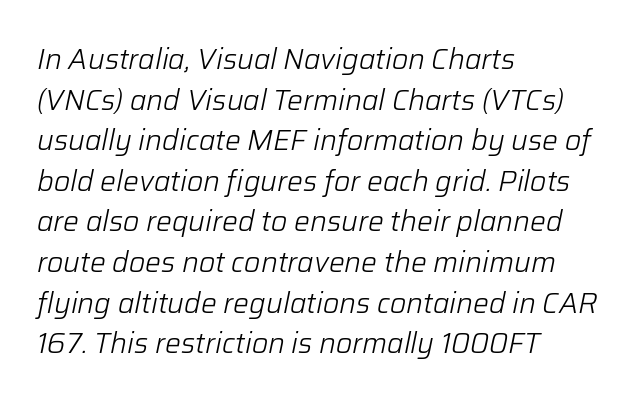
How would I describe the line gaps? Plain and ordinary. Posture: slanted. The characters are drawn with everyday or finer stroke widths. Characters follow at the spacing the type designer built in. Each line starts at the same left margin while the right side varies. The passage shown is typed in a proportional face where columns would drift.
